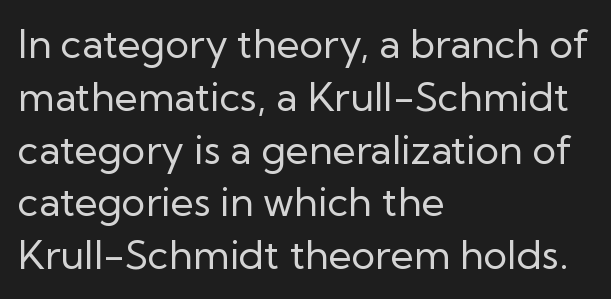
Q: Is the text bold? A: No.
Q: Is the text italic (slanted)? A: No, it is upright.
Q: Is the typeface a serif or a sans-serif typeface? A: Sans-serif.
Q: Is the text underlined? A: No.
Q: How is the paragraph aligned? A: Left-aligned.
Q: Is the spacing between letters normal or unusually wide? A: Normal.
Q: Is the spacing between lines tight, normal or loose? A: Normal.
Q: Width (condensed, normal, or wide)? A: Normal.
Q: Stroke contrast? A: Low.
Q: x-height? A: Medium.
Q: Monospaced? A: No.
